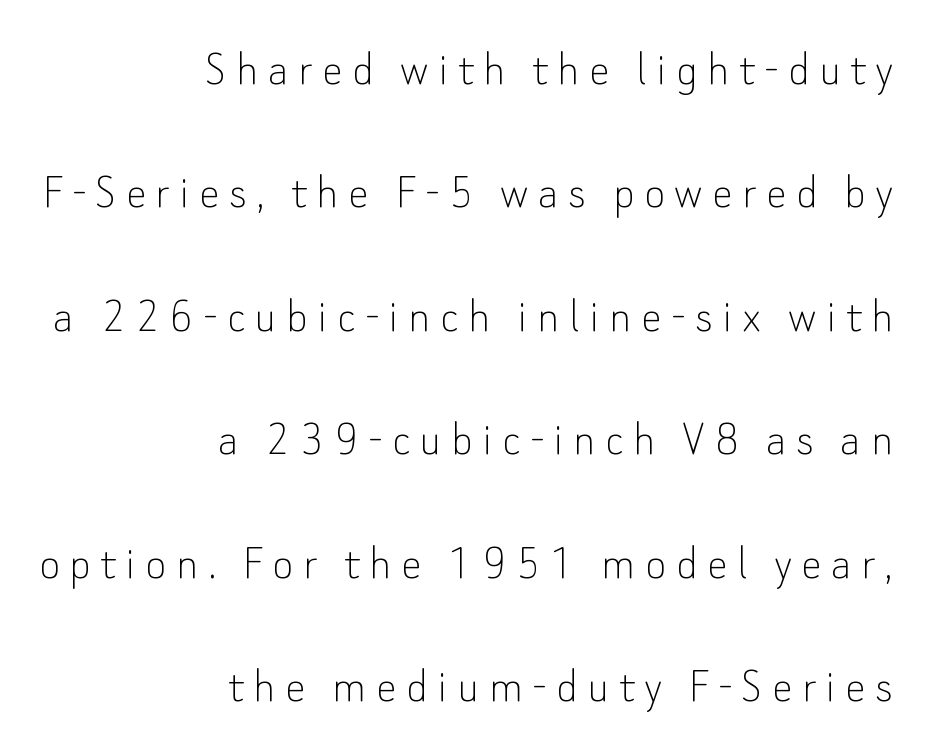
Nope, no serifs anywhere on these letters. Upright lettering throughout. Weight: not bold — regular or lighter. Here the designer chose a conventional face with non-uniform glyph widths. The words here are not underlined.
